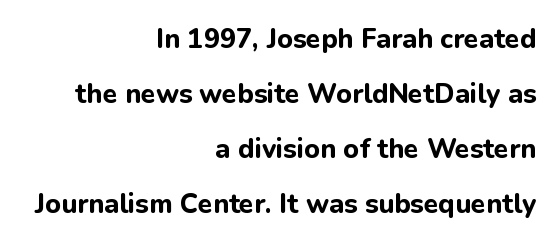
The lettering stays uniformly vertical, giving the passage a roman look. You could fit nearly another row in the gap between these rows. Layout note: lines flush right. The gaps between neighbouring characters are ordinary and unremarkable. The words here are not underlined. Typesetter's note: full bold, strokes at maximum text heaviness.
